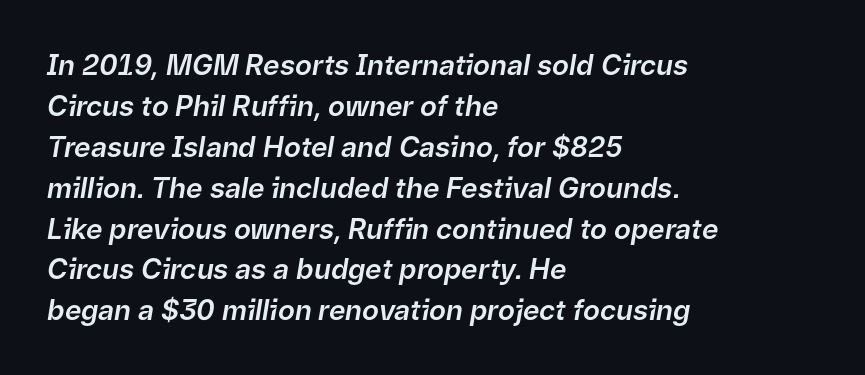
{"italic": "yes", "lean": "right", "slant_degrees": 9, "width": "normal", "stroke_contrast": "low", "x_height": "medium", "monospaced": "no", "underline": "no", "align": "left", "line_spacing": "normal", "line_spacing_ratio": 1.46, "letter_spacing": "normal", "letter_spacing_em": 0.0, "glyph_px": 28}
